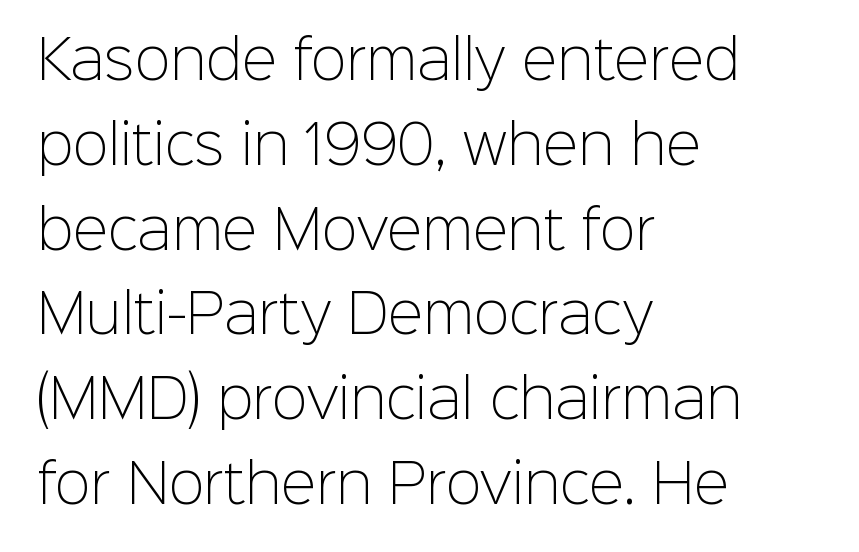
Q: Is the text bold? A: No.
Q: Is the text italic (slanted)? A: No, it is upright.
Q: Is the typeface a serif or a sans-serif typeface? A: Sans-serif.
Q: Is the text underlined? A: No.
Q: How is the paragraph aligned? A: Left-aligned.
Q: Is the spacing between letters normal or unusually wide? A: Normal.
Q: Is the spacing between lines tight, normal or loose? A: Normal.
Q: Width (condensed, normal, or wide)? A: Normal.
Q: Stroke contrast? A: Low.
Q: x-height? A: Medium.
Q: Monospaced? A: No.
